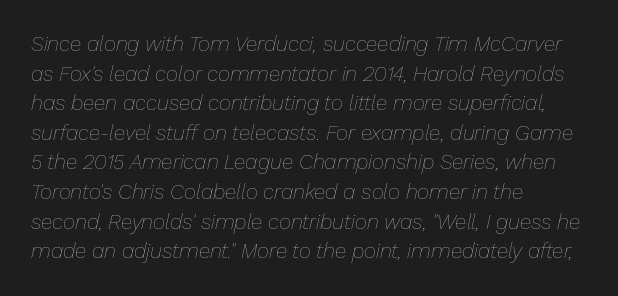
The image shows 21 px text type, italic (leaning right); set left-aligned, normal line spacing (1.41x), normal letter spacing, not underlined.
